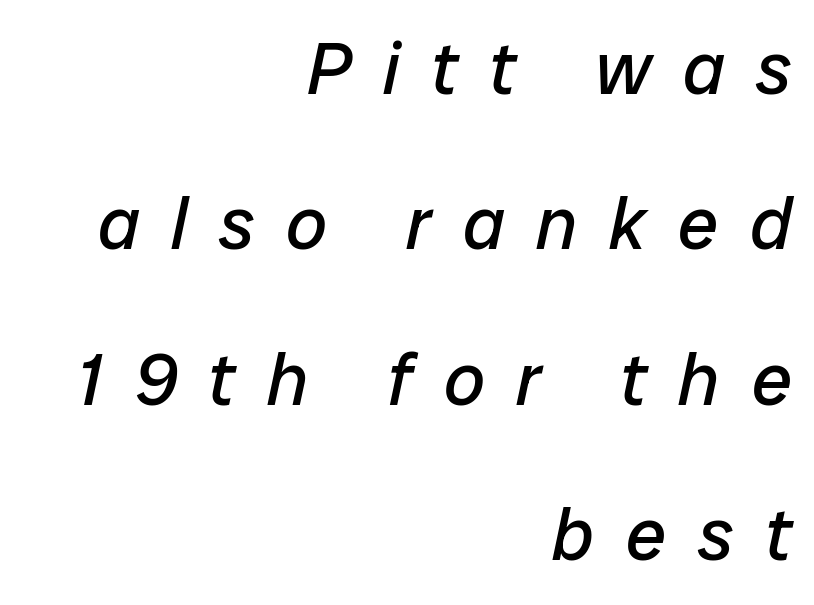
The image shows 73 px regular-weight type, italic (leaning right); set right-aligned, loose line spacing (2.13x), unusually wide letter spacing (+0.43 em), not underlined; low stroke contrast and a medium x-height.
